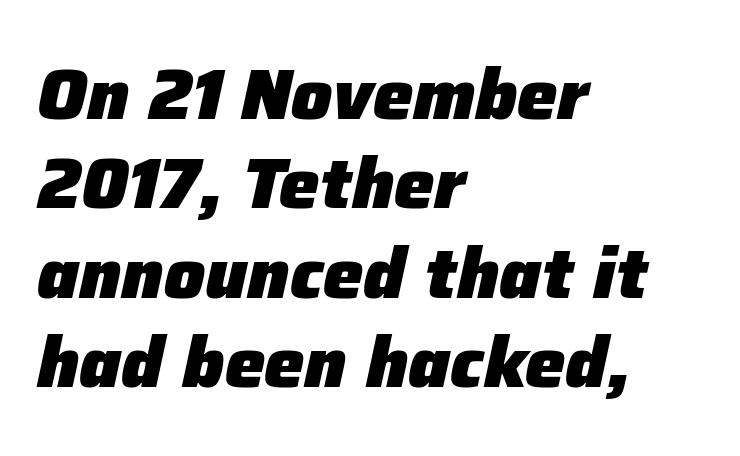
Q: Is the text bold? A: Yes.
Q: Is the text italic (slanted)? A: Yes, it leans right by about 12 degrees.
Q: Is the text underlined? A: No.
Q: How is the paragraph aligned? A: Left-aligned.
Q: Is the spacing between letters normal or unusually wide? A: Normal.
Q: Width (condensed, normal, or wide)? A: Normal.
Q: Stroke contrast? A: Low.
Q: x-height? A: Medium.
Q: Monospaced? A: No.
